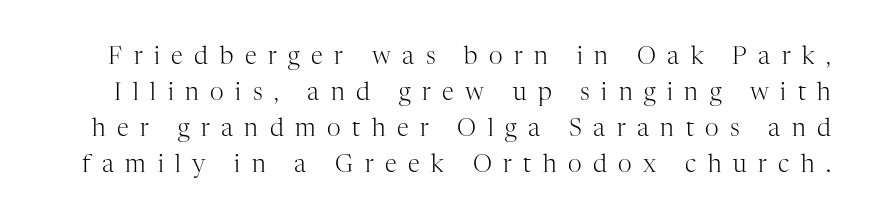
Q: Is the text bold? A: No.
Q: Is the text italic (slanted)? A: No, it is upright.
Q: Is the text underlined? A: No.
Q: Is the spacing between letters normal or unusually wide? A: Unusually wide.
Q: Is the spacing between lines tight, normal or loose? A: Normal.
